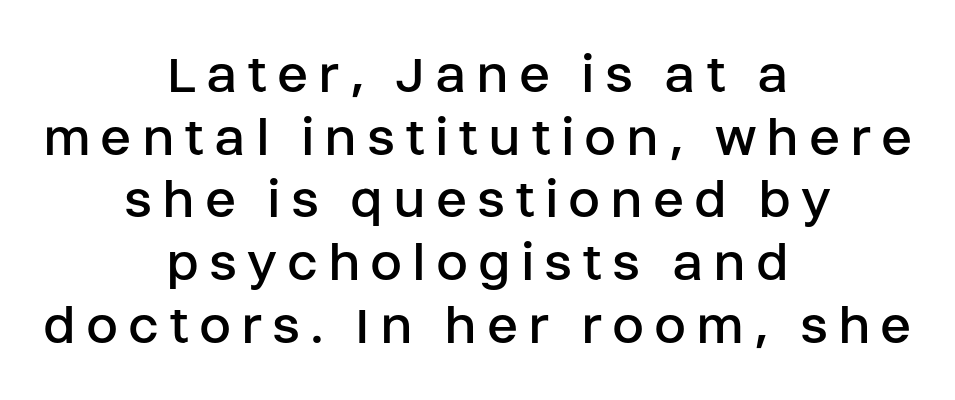
The image shows 58 px regular-weight sans-serif type, upright; set centered, tight line spacing (1.08x), not underlined; low stroke contrast and a large x-height.
